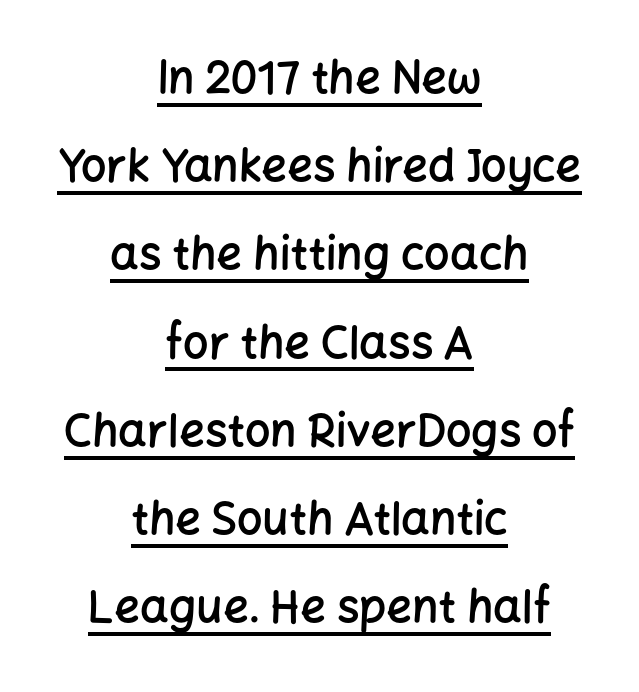
{"serif": "no", "italic": "no", "bold": "semi", "weight": "semibold", "width": "normal", "stroke_contrast": "low", "x_height": "medium", "monospaced": "no", "underline": "yes", "align": "center", "line_spacing": "loose", "line_spacing_ratio": 1.96, "letter_spacing": "normal", "letter_spacing_em": 0.0, "glyph_px": 45}
